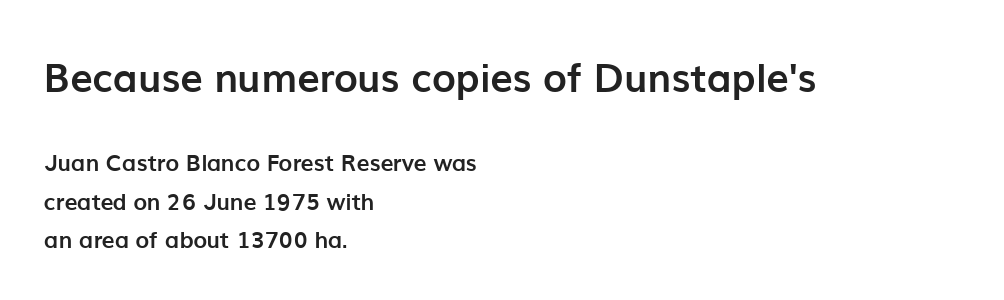
The emphasis by scale lands on block number one, above. The face used here has the dense, thick strokes of a bold. This sample uses an upright cut, with every glyph sitting square on the baseline. Proportional: the letters do not fall into vertical columns.
